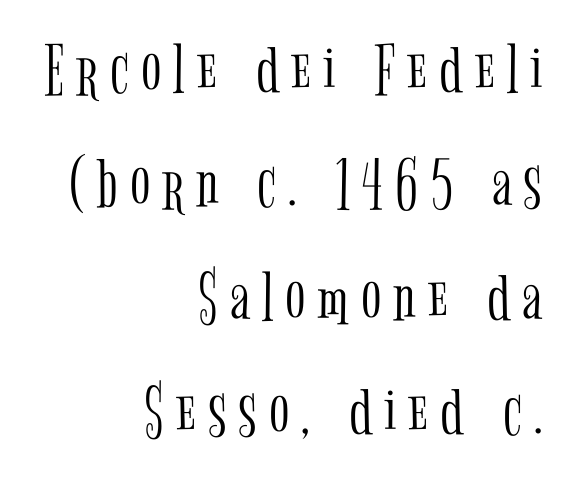
Letterform terminals end in serifs throughout the passage. Which margin do the lines hug? The right one — the left edge is uneven. Does the leading feel generous? No, just average. Stems and bowls with no extra thickness — not bold. Only glyphs here, with clear space below each row. These lines were composed using upright roman letters.
